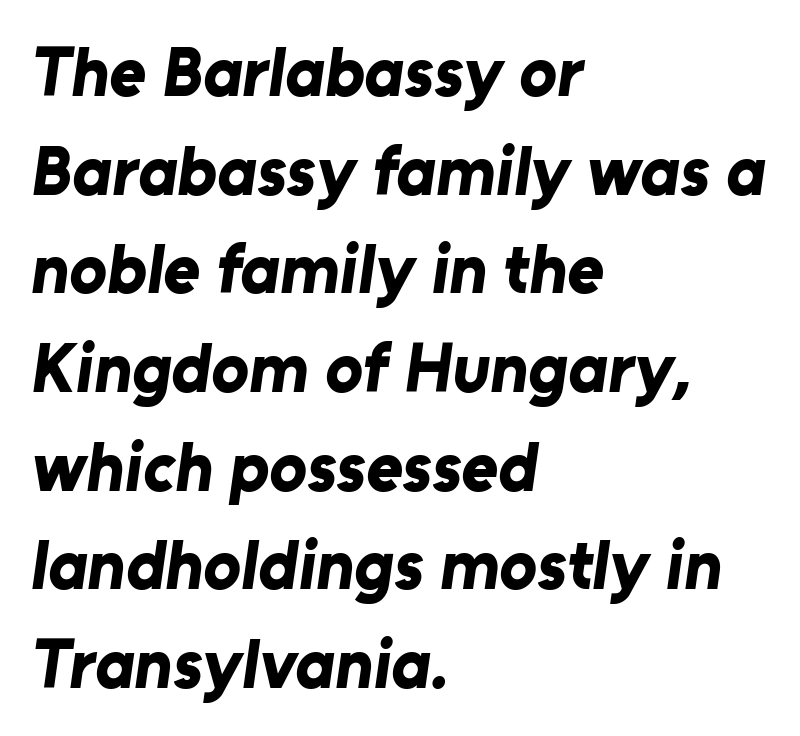
{"serif": "no", "bold": "yes", "weight": "bold", "width": "normal", "stroke_contrast": "low", "x_height": "medium", "monospaced": "no", "underline": "no", "align": "left", "line_spacing": "normal", "line_spacing_ratio": 1.41, "letter_spacing": "normal", "letter_spacing_em": 0.0, "glyph_px": 70}
